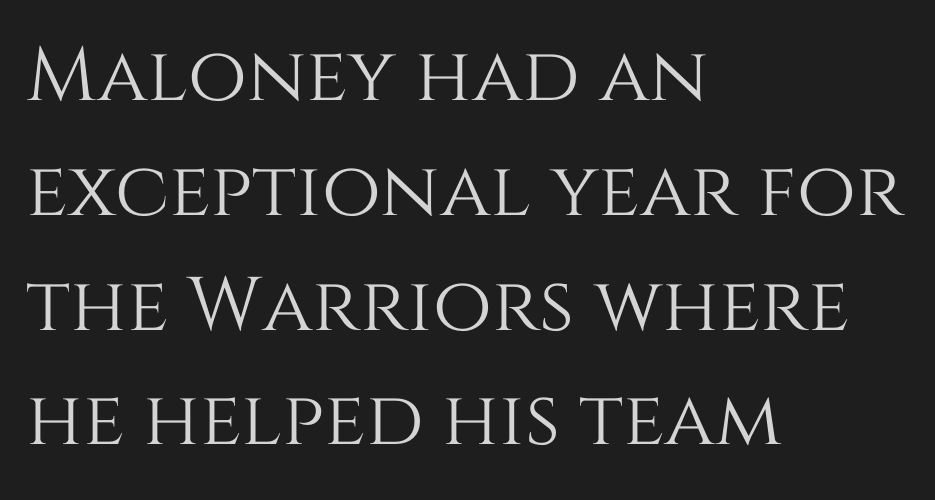
{"italic": "no", "width": "normal", "stroke_contrast": "medium", "x_height": "large", "monospaced": "no", "underline": "no", "align": "left", "line_spacing": "normal", "line_spacing_ratio": 1.51, "letter_spacing": "normal", "letter_spacing_em": 0.0, "glyph_px": 76}
